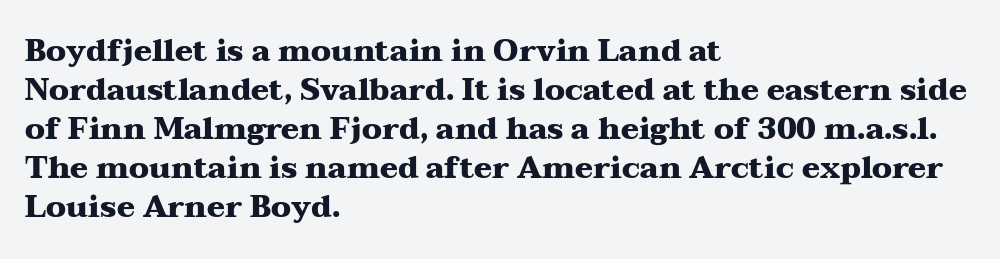
The image shows 30 px heavy, wide serif type, upright; set left-aligned, normal line spacing (1.3x), normal letter spacing, not underlined; medium stroke contrast and a medium x-height.
